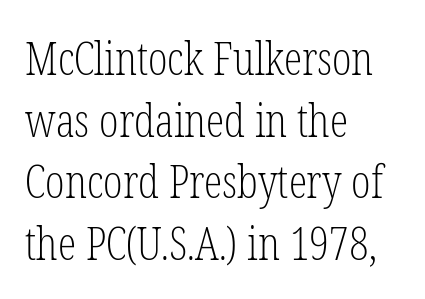
The image shows 46 px light, condensed serif type, upright; set left-aligned, normal line spacing (1.34x), normal letter spacing, not underlined; low stroke contrast and a medium x-height.
